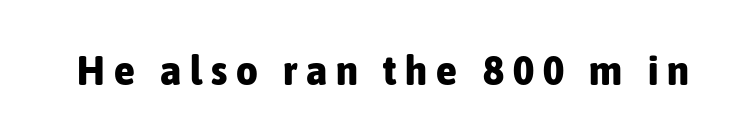
{"serif": "no", "italic": "no", "bold": "yes", "weight": "bold", "width": "condensed", "stroke_contrast": "low", "x_height": "medium", "monospaced": "no", "underline": "no", "letter_spacing": "wide", "letter_spacing_em": 0.21, "glyph_px": 42}
